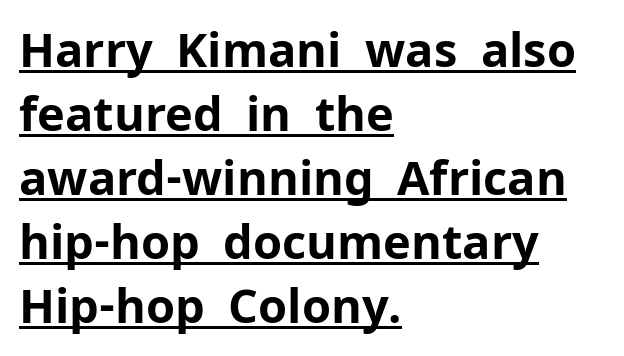
The image shows 47 px bold sans-serif type, upright; set left-aligned, normal line spacing (1.36x), normal letter spacing, underlined; low stroke contrast and a medium x-height.
